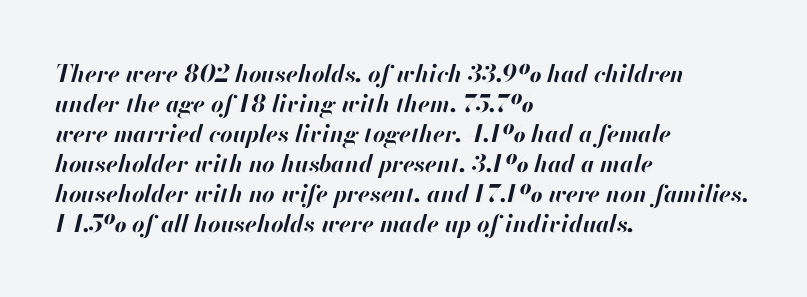
The image shows 24 px bold type, italic (leaning right); set left-aligned, normal line spacing (1.25x), normal letter spacing, not underlined.
